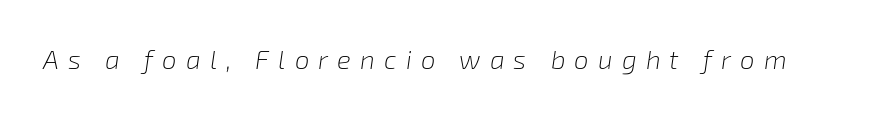
{"italic": "yes", "lean": "right", "slant_degrees": 8, "bold": "no", "underline": "no", "letter_spacing": "wide", "letter_spacing_em": 0.35, "glyph_px": 26}
